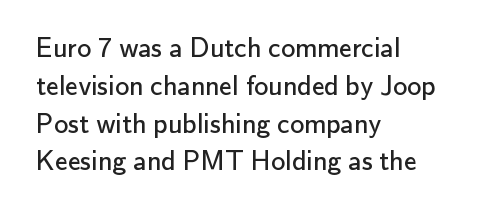
Q: Is the text bold? A: No.
Q: Is the text italic (slanted)? A: No, it is upright.
Q: Is the typeface a serif or a sans-serif typeface? A: Sans-serif.
Q: Is the text underlined? A: No.
Q: How is the paragraph aligned? A: Left-aligned.
Q: Is the spacing between letters normal or unusually wide? A: Normal.
Q: Is the spacing between lines tight, normal or loose? A: Normal.
Q: Width (condensed, normal, or wide)? A: Normal.
Q: Stroke contrast? A: Low.
Q: x-height? A: Small.
Q: Monospaced? A: No.
